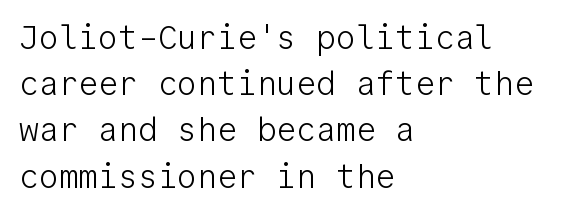
A normal amount of white space separates one row of letters from the next. The passage shown is typed in a monospace face where columns stay perfectly aligned. Nothing unusual about the tracking: characters are spaced as the font intends. The characters are drawn with everyday or finer stroke widths.
